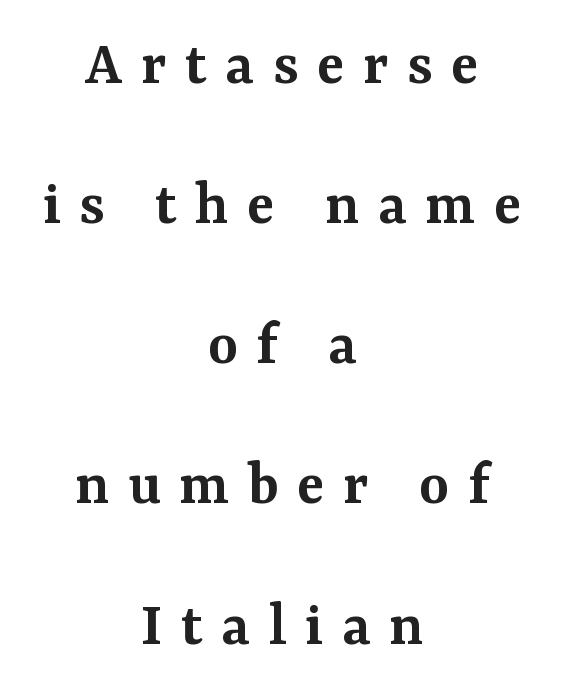
The image shows 64 px semibold serif type, upright; set centered, loose line spacing (2.19x), unusually wide letter spacing (+0.29 em), not underlined; medium stroke contrast and a medium x-height.
